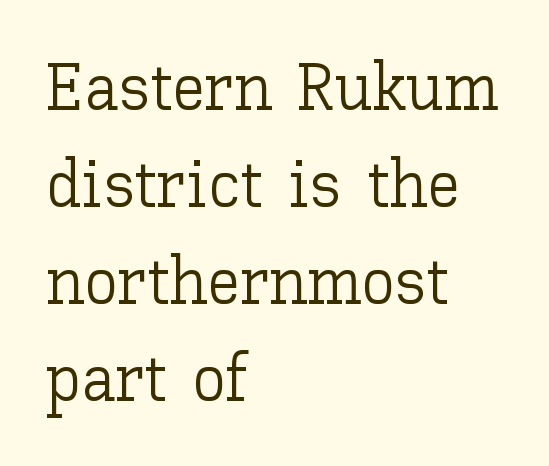
{"italic": "no", "bold": "no", "weight": "light", "width": "normal", "stroke_contrast": "low", "x_height": "medium", "monospaced": "no", "underline": "no", "align": "left", "line_spacing": "normal", "line_spacing_ratio": 1.45, "letter_spacing": "normal", "letter_spacing_em": 0.0, "glyph_px": 67}
